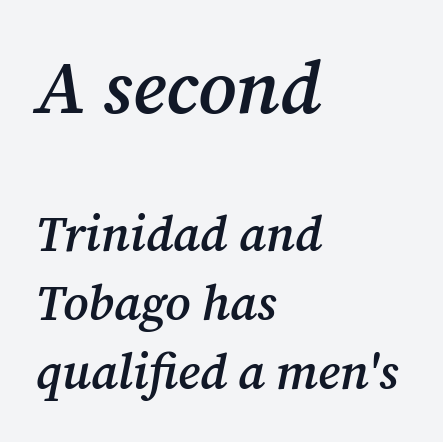
The image shows 74 px semibold serif type, italic (leaning right); set left-aligned, normal line spacing (1.41x), normal letter spacing, not underlined; the first (top) block is 1.51x larger; medium stroke contrast and a medium x-height.
